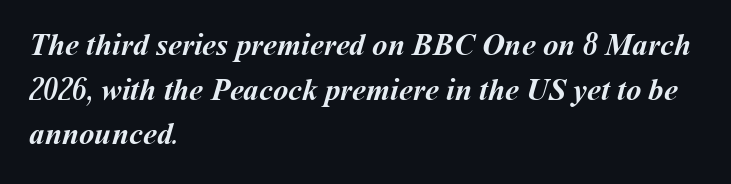
The image shows 31 px semibold type; set left-aligned, normal line spacing (1.44x), normal letter spacing, not underlined; medium stroke contrast and a medium x-height.
